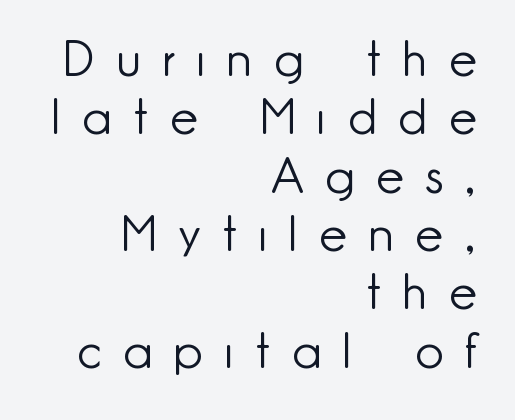
{"serif": "no", "italic": "no", "bold": "no", "weight": "light", "width": "normal", "stroke_contrast": "low", "x_height": "small", "monospaced": "no", "underline": "no", "align": "right", "line_spacing_ratio": 1.19, "letter_spacing": "wide", "letter_spacing_em": 0.45, "glyph_px": 49}
